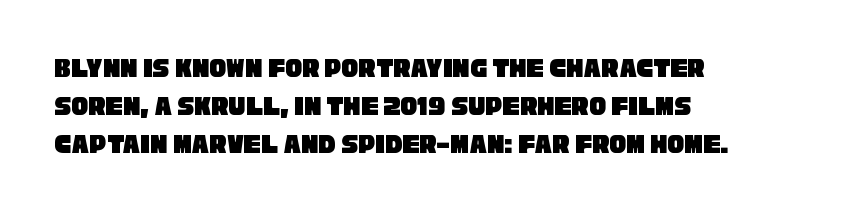
{"serif": "no", "width": "condensed", "stroke_contrast": "low", "x_height": "large", "monospaced": "no", "underline": "no", "align": "left", "line_spacing": "normal", "line_spacing_ratio": 1.36, "letter_spacing": "normal", "letter_spacing_em": 0.0, "glyph_px": 28}
